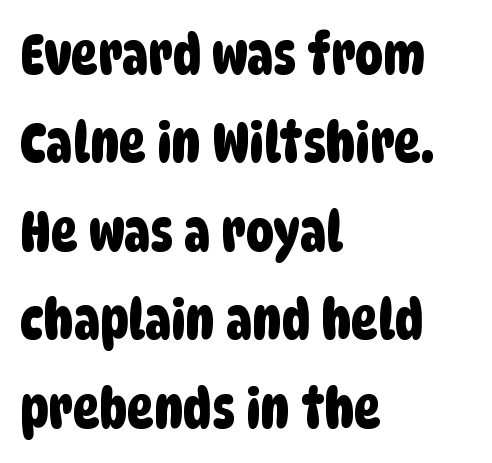
{"serif": "no", "width": "condensed", "stroke_contrast": "low", "x_height": "large", "monospaced": "no", "underline": "no", "align": "left", "line_spacing": "normal", "line_spacing_ratio": 1.58, "letter_spacing": "normal", "letter_spacing_em": 0.0, "glyph_px": 56}
